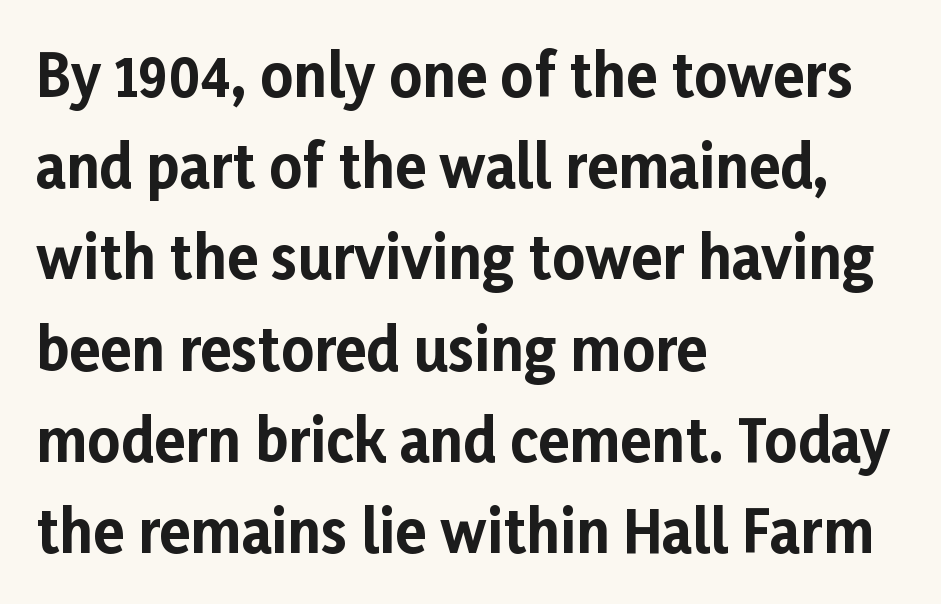
Designer's note — italics off, roman on. Normally led — the rows are evenly, conventionally spaced. A full-strength bold gives these letters their thick strokes. Clear beneath every line of the passage. The face used here is proportionally spaced, like ordinary book or web type. No extra tracking has been applied to these lines.
